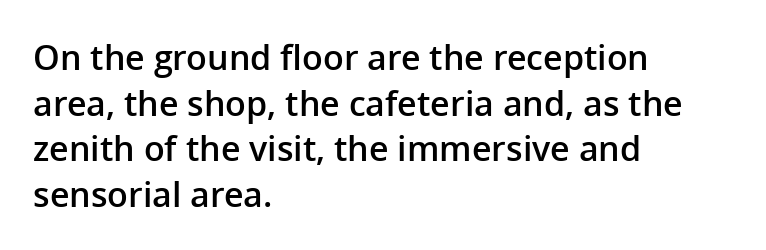
The image shows 34 px semibold sans-serif type, upright; set left-aligned, normal line spacing (1.34x), normal letter spacing, not underlined; low stroke contrast and a medium x-height.
